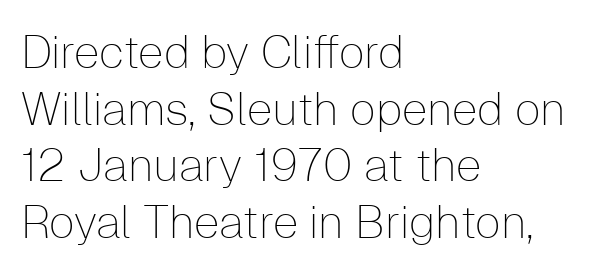
{"serif": "no", "italic": "no", "bold": "no", "weight": "thin", "width": "normal", "stroke_contrast": "low", "x_height": "medium", "monospaced": "no", "underline": "no", "align": "left", "line_spacing_ratio": 1.23, "letter_spacing": "normal", "letter_spacing_em": 0.0, "glyph_px": 46}
